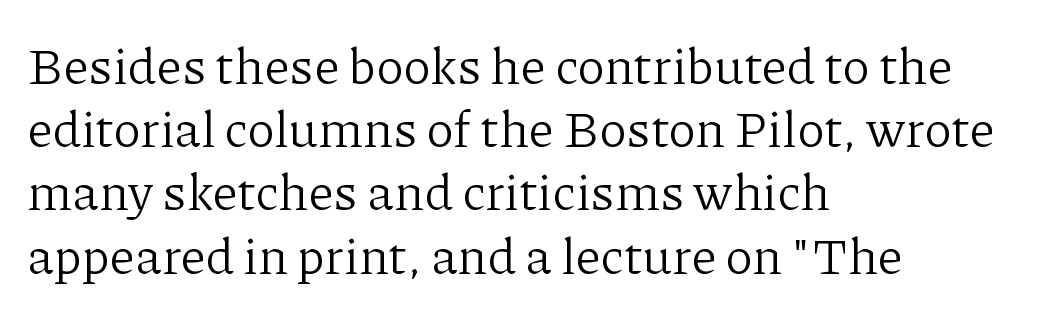
Q: Is the text bold? A: No.
Q: Is the text italic (slanted)? A: No, it is upright.
Q: Is the typeface a serif or a sans-serif typeface? A: Serif.
Q: Is the text underlined? A: No.
Q: How is the paragraph aligned? A: Left-aligned.
Q: Is the spacing between letters normal or unusually wide? A: Normal.
Q: Width (condensed, normal, or wide)? A: Normal.
Q: Stroke contrast? A: Low.
Q: x-height? A: Medium.
Q: Monospaced? A: No.
